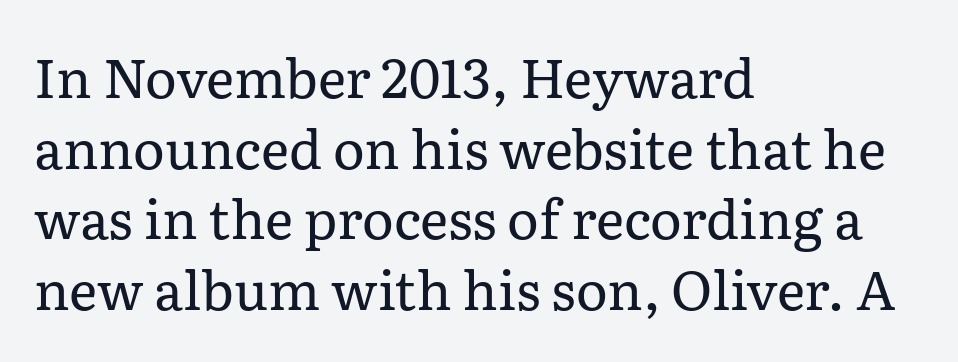
Q: Is the text bold? A: No.
Q: Is the text italic (slanted)? A: No, it is upright.
Q: Is the typeface a serif or a sans-serif typeface? A: Serif.
Q: Is the text underlined? A: No.
Q: How is the paragraph aligned? A: Left-aligned.
Q: Is the spacing between letters normal or unusually wide? A: Normal.
Q: Is the spacing between lines tight, normal or loose? A: Normal.
Q: Width (condensed, normal, or wide)? A: Normal.
Q: Stroke contrast? A: Low.
Q: x-height? A: Medium.
Q: Monospaced? A: No.
